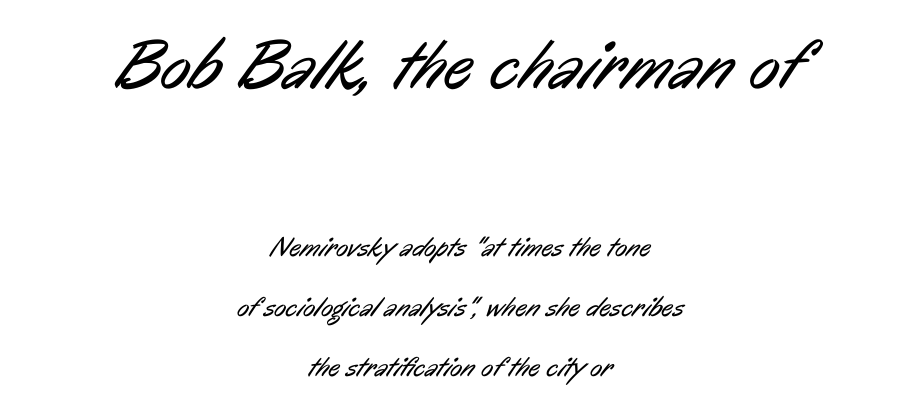
{"serif": "no", "bold": "no", "weight": "regular", "width": "condensed", "stroke_contrast": "low", "x_height": "medium", "monospaced": "no", "underline": "no", "align": "center", "line_spacing": "loose", "line_spacing_ratio": 2.14, "letter_spacing": "normal", "letter_spacing_em": 0.0, "larger_block": "first", "size_ratio": 2.54, "glyph_px": 71}
